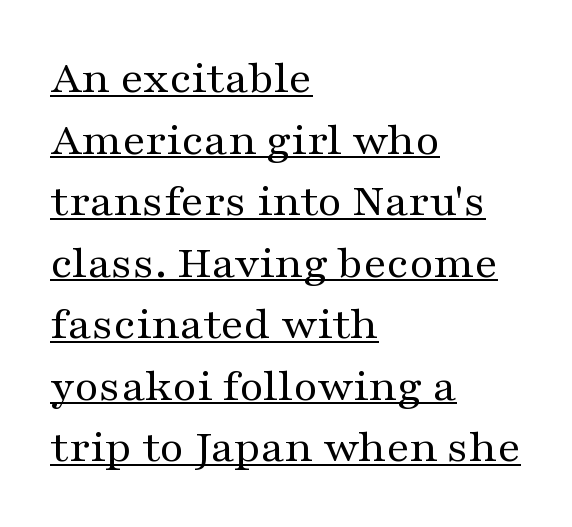
Upright lettering throughout. Heaviness? Minimal to ordinary, like unemphasized prose. Normally led — the rows are evenly, conventionally spaced. Notice how a bar underscores the lettering throughout. These lines are rendered in a variable-pitch font.
